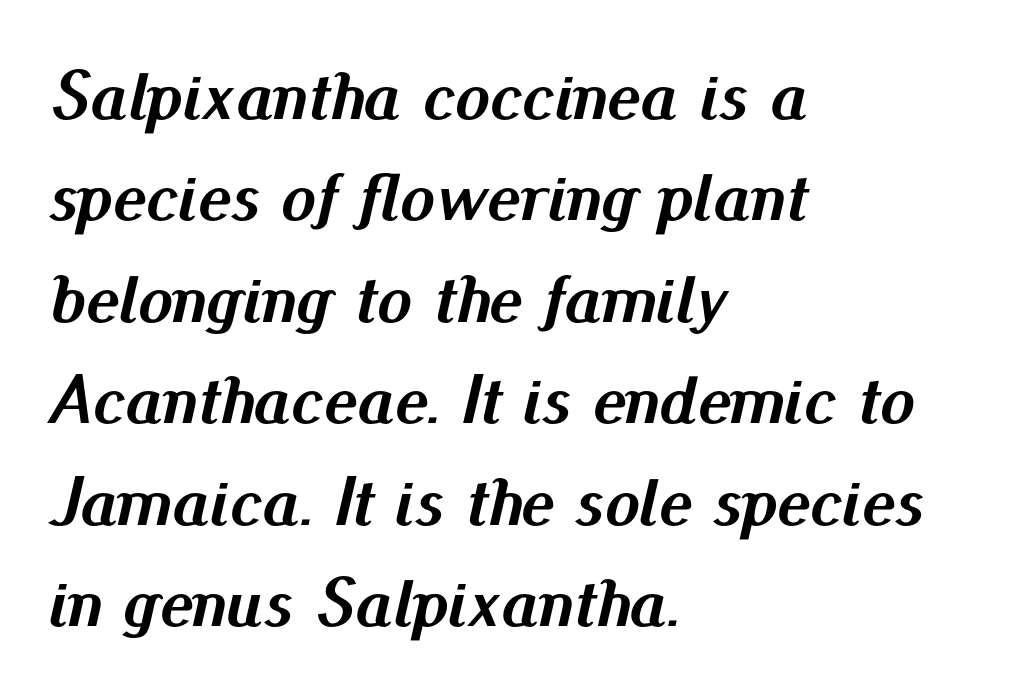
Q: Is the text bold? A: Yes.
Q: Is the text italic (slanted)? A: Yes, it leans right by about 13 degrees.
Q: Is the text underlined? A: No.
Q: How is the paragraph aligned? A: Left-aligned.
Q: Is the spacing between letters normal or unusually wide? A: Normal.
Q: Is the spacing between lines tight, normal or loose? A: Normal.
Q: Width (condensed, normal, or wide)? A: Normal.
Q: Stroke contrast? A: Medium.
Q: x-height? A: Small.
Q: Monospaced? A: No.
